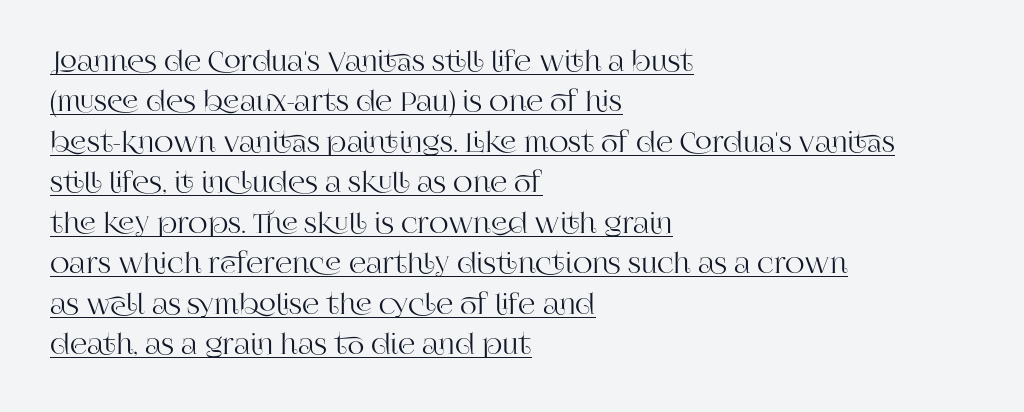
The image shows 27 px text type, upright; set left-aligned, normal line spacing (1.5x), normal letter spacing, underlined.
